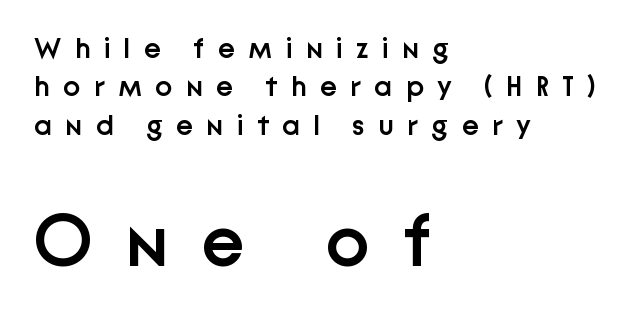
{"serif": "no", "italic": "no", "bold": "semi", "weight": "semibold", "width": "normal", "stroke_contrast": "low", "x_height": "medium", "monospaced": "no", "underline": "no", "align": "left", "line_spacing": "normal", "line_spacing_ratio": 1.32, "letter_spacing": "wide", "letter_spacing_em": 0.46, "larger_block": "second", "size_ratio": 2.52, "glyph_px": 73}
